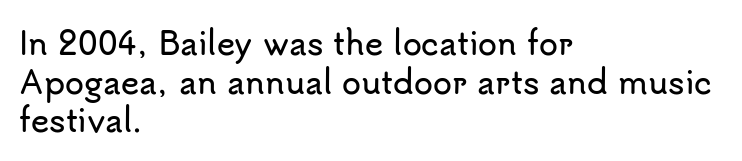
{"serif": "no", "italic": "no", "width": "normal", "stroke_contrast": "low", "x_height": "small", "monospaced": "no", "underline": "no", "align": "left", "line_spacing": "normal", "line_spacing_ratio": 1.25, "letter_spacing": "normal", "letter_spacing_em": 0.0, "glyph_px": 31}
